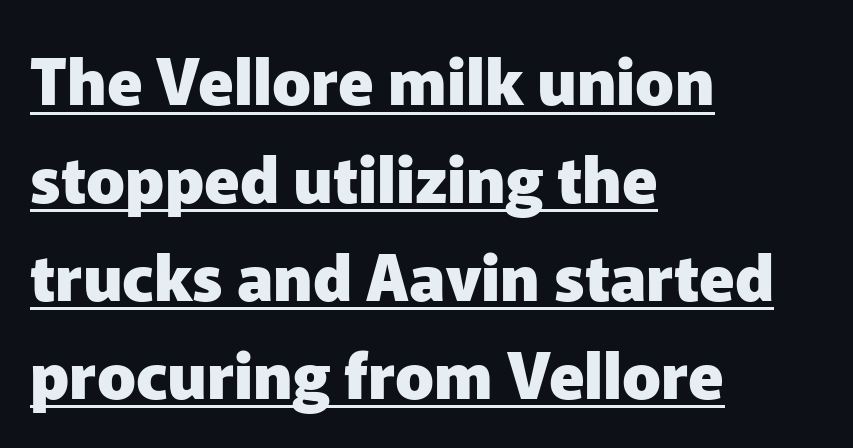
The image shows 64 px heavy sans-serif type, upright; set left-aligned, normal line spacing (1.53x), normal letter spacing, underlined; low stroke contrast and a medium x-height.
